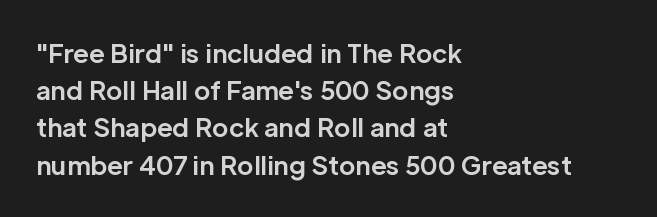
The image shows 25 px bold type, upright; set left-aligned, normal line spacing (1.49x), normal letter spacing, not underlined.
